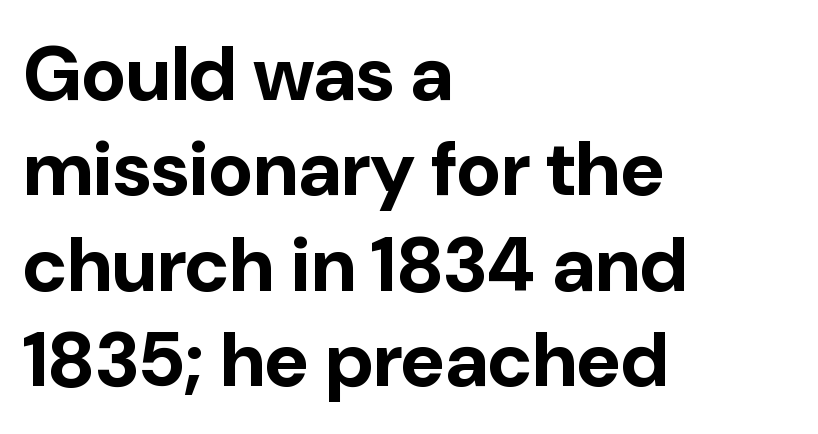
Characters follow at the spacing the type designer built in. Character widths vary here, with narrow letters taking less room than wide ones. Set as a true bold cut, around the 700 mark. Just letters on the line, the space beneath them empty. Vertical strokes here are truly vertical. The paragraph shown leans on its left margin.
